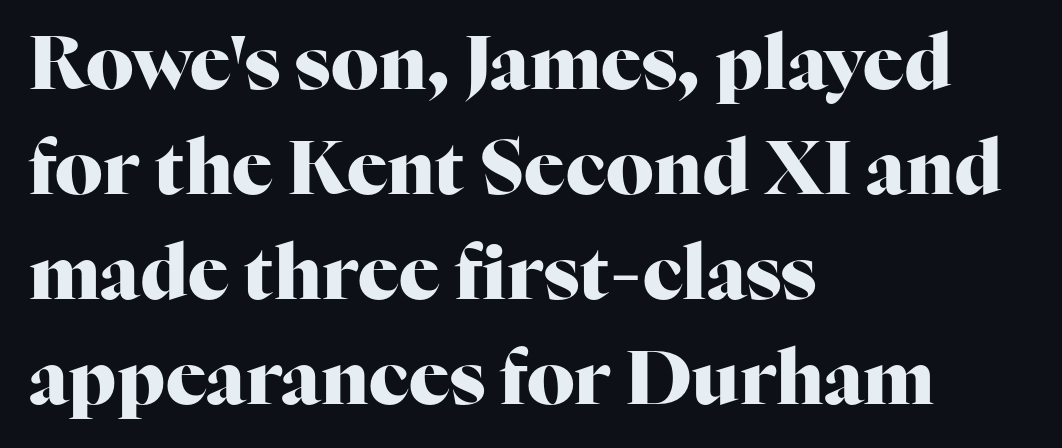
{"serif": "yes", "italic": "no", "bold": "yes", "weight": "heavy", "width": "normal", "stroke_contrast": "high", "x_height": "medium", "monospaced": "no", "underline": "no", "align": "left", "line_spacing": "normal", "line_spacing_ratio": 1.4, "letter_spacing": "normal", "letter_spacing_em": 0.0, "glyph_px": 75}
